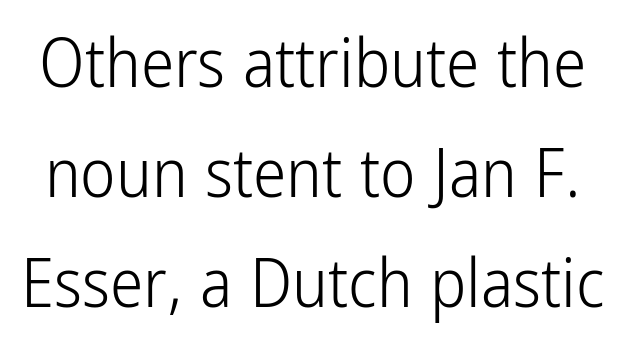
There is no visible air inserted between adjacent glyphs. Counters stay open thanks to moderate or lighter strokes. Does the type have serifs? No, each stem ends abruptly. Letters rest on an invisible, unmarked baseline. This sample uses an upright cut, with every glyph sitting square on the baseline.
